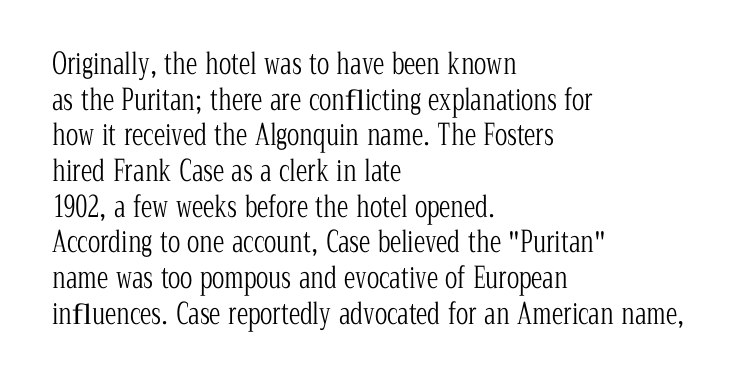
{"serif": "yes", "italic": "no", "bold": "no", "weight": "light", "width": "condensed", "stroke_contrast": "low", "x_height": "medium", "monospaced": "no", "underline": "no", "align": "left", "line_spacing_ratio": 1.23, "letter_spacing": "normal", "letter_spacing_em": 0.0, "glyph_px": 29}
